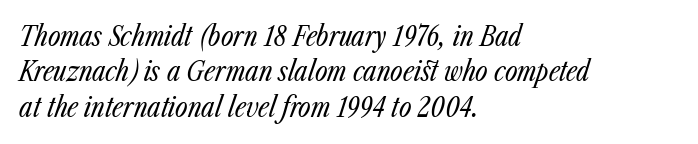
The image shows 27 px text type, italic (leaning right); set left-aligned, normal line spacing (1.31x), normal letter spacing, not underlined.
